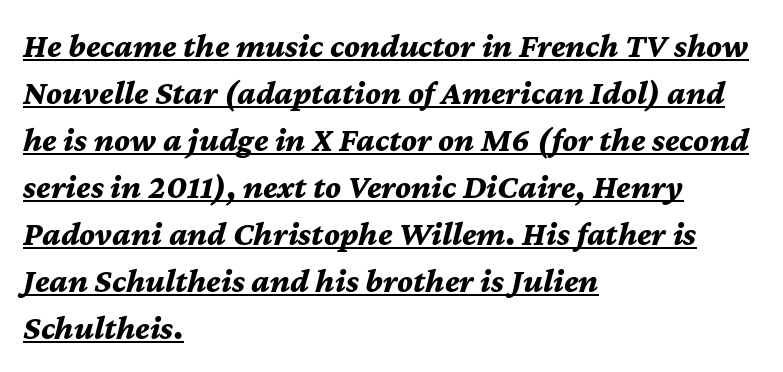
The image shows 34 px bold type, italic (leaning right); set left-aligned, normal line spacing (1.38x), normal letter spacing, underlined; medium stroke contrast and a medium x-height.
